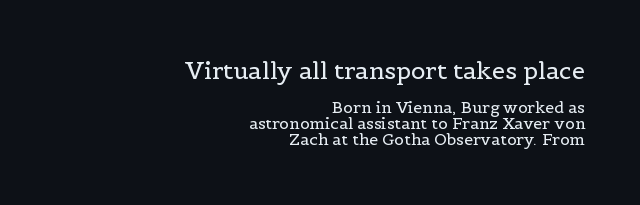
The image shows 24 px text type, upright; set right-aligned, tight line spacing (0.97x), normal letter spacing, not underlined; the first (top) block is 1.5x larger.
